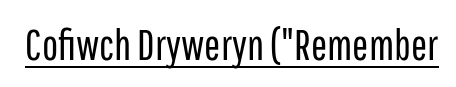
The image shows 43 px regular-weight, condensed sans-serif type, upright; set normal letter spacing, underlined; low stroke contrast and a medium x-height.
